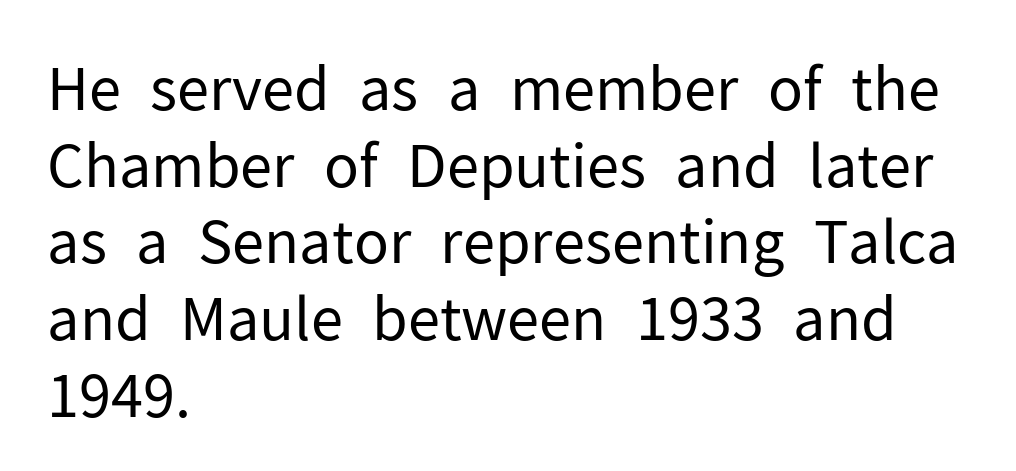
What kind of face is this? One without serifs — a sans. The designer left line spacing at the default. Descenders are the only things crossing below the line. The ragged edge is on the right, which tells us the setting is flush left. Think standard paragraph weight, or any step lighter than that.
